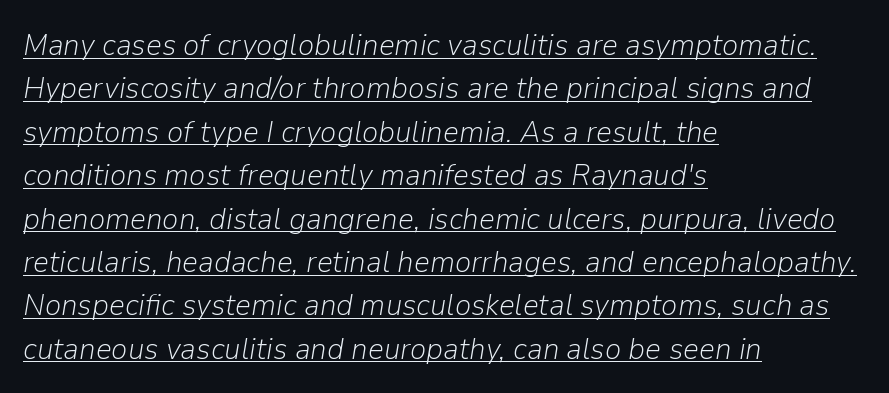
Q: Is the text bold? A: No.
Q: Is the text italic (slanted)? A: Yes, it leans right by about 9 degrees.
Q: Is the text underlined? A: Yes.
Q: How is the paragraph aligned? A: Left-aligned.
Q: Is the spacing between letters normal or unusually wide? A: Normal.
Q: Is the spacing between lines tight, normal or loose? A: Normal.
Q: Width (condensed, normal, or wide)? A: Normal.
Q: Stroke contrast? A: Low.
Q: x-height? A: Medium.
Q: Monospaced? A: No.
